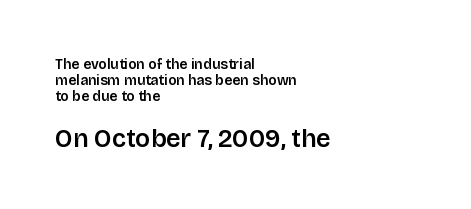
The image shows 25 px text type, upright; set left-aligned, tight line spacing (1.14x), normal letter spacing, not underlined; the second (bottom) block is 1.79x larger.
